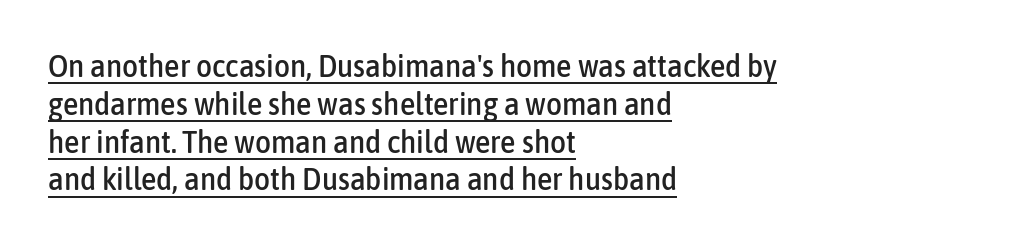
{"serif": "no", "italic": "no", "width": "condensed", "stroke_contrast": "low", "x_height": "medium", "monospaced": "no", "underline": "yes", "align": "left", "line_spacing_ratio": 1.22, "letter_spacing": "normal", "letter_spacing_em": 0.0, "glyph_px": 31}
